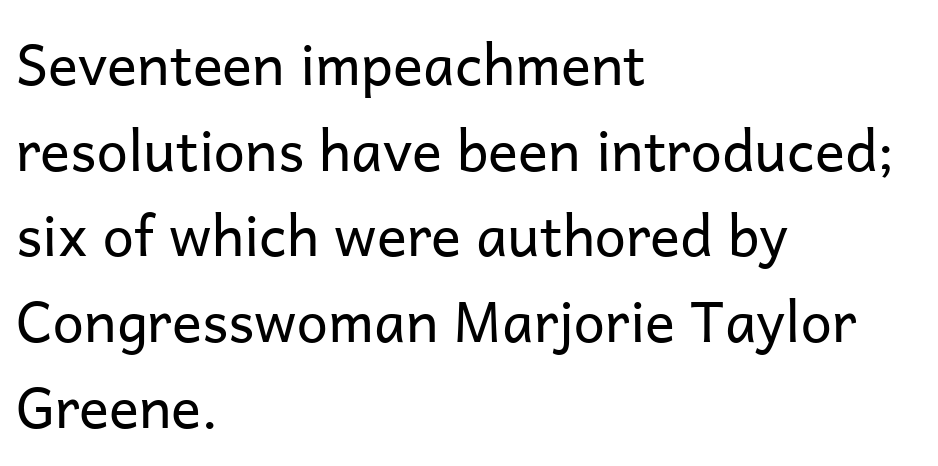
Q: Is the text bold? A: No.
Q: Is the text italic (slanted)? A: No, it is upright.
Q: Is the typeface a serif or a sans-serif typeface? A: Sans-serif.
Q: Is the text underlined? A: No.
Q: How is the paragraph aligned? A: Left-aligned.
Q: Is the spacing between letters normal or unusually wide? A: Normal.
Q: Is the spacing between lines tight, normal or loose? A: Normal.
Q: Width (condensed, normal, or wide)? A: Normal.
Q: Stroke contrast? A: Low.
Q: x-height? A: Medium.
Q: Monospaced? A: No.
